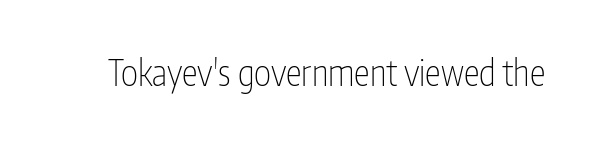
Q: Is the text bold? A: No.
Q: Is the text italic (slanted)? A: No, it is upright.
Q: Is the typeface a serif or a sans-serif typeface? A: Sans-serif.
Q: Is the text underlined? A: No.
Q: Is the spacing between letters normal or unusually wide? A: Normal.
Q: Width (condensed, normal, or wide)? A: Condensed.
Q: Stroke contrast? A: Low.
Q: x-height? A: Medium.
Q: Monospaced? A: No.
